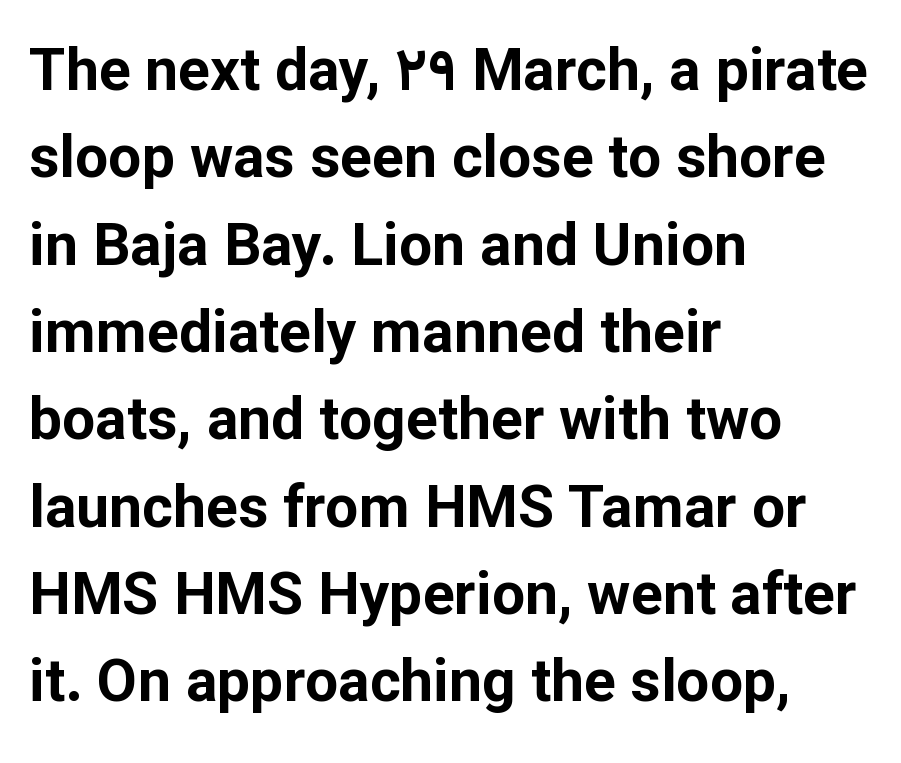
The type is set solid horizontally, with unmodified tracking. The baseline area is clear. Vertical spacing — default. You could not count columns in this text — the font is proportionally spaced. In terms of posture, this sample is upright. Is this a sans? Yes — the strokes have no serifs.
